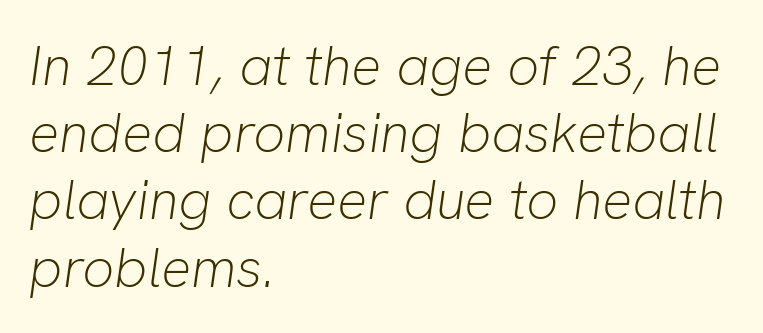
{"italic": "yes", "lean": "right", "slant_degrees": 8, "bold": "no", "weight": "light", "width": "normal", "stroke_contrast": "low", "x_height": "medium", "monospaced": "no", "underline": "no", "align": "left", "line_spacing_ratio": 1.2, "letter_spacing": "normal", "letter_spacing_em": 0.0, "glyph_px": 56}
